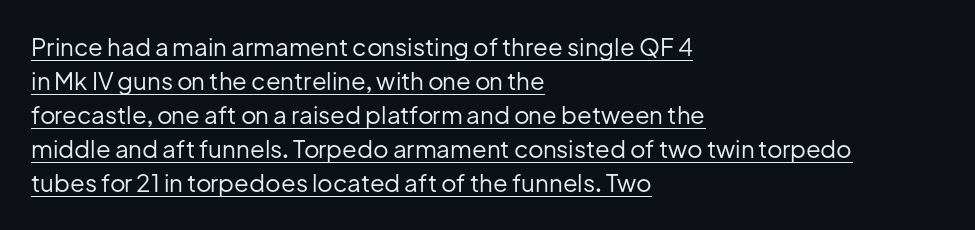
The image shows 24 px text type, upright; set left-aligned, normal line spacing (1.42x), normal letter spacing, underlined.
